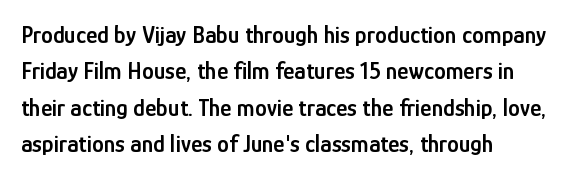
These lines keep a tight, regular rhythm from letter to letter. The foot of each line stays bare and open. The rag falls on the right side of this text block. The designer left line spacing at the default.
